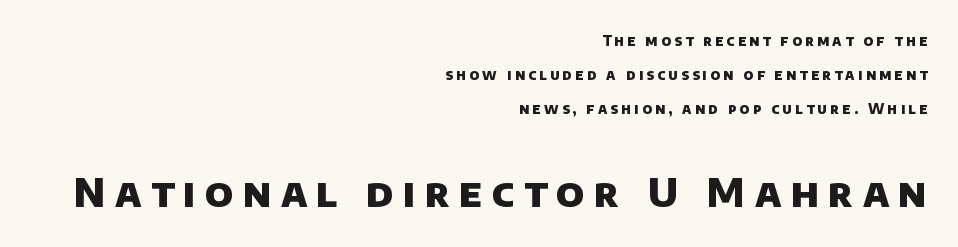
The image shows 40 px heavy sans-serif type; set right-aligned, loose line spacing (2.42x), unusually wide letter spacing (+0.23 em), not underlined; the second (bottom) block is 2.86x larger; low stroke contrast and a large x-height.
